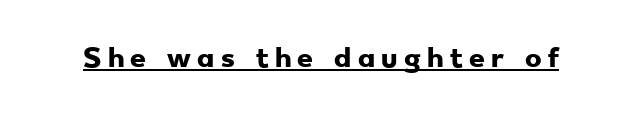
The image shows 25 px bold type; set unusually wide letter spacing (+0.25 em), underlined.
